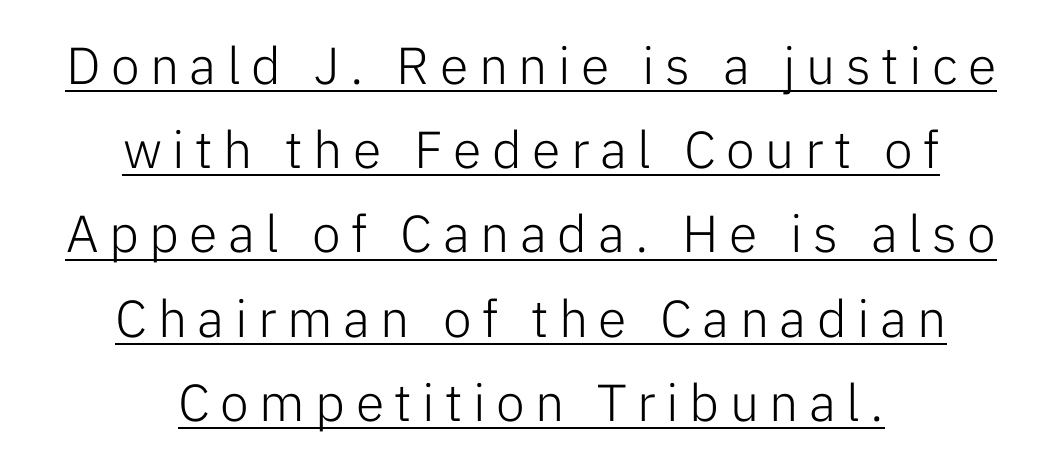
{"serif": "no", "italic": "no", "bold": "no", "weight": "light", "width": "normal", "stroke_contrast": "low", "x_height": "medium", "monospaced": "no", "underline": "yes", "align": "center", "line_spacing": "normal", "line_spacing_ratio": 1.62, "letter_spacing": "wide", "letter_spacing_em": 0.2, "glyph_px": 52}
